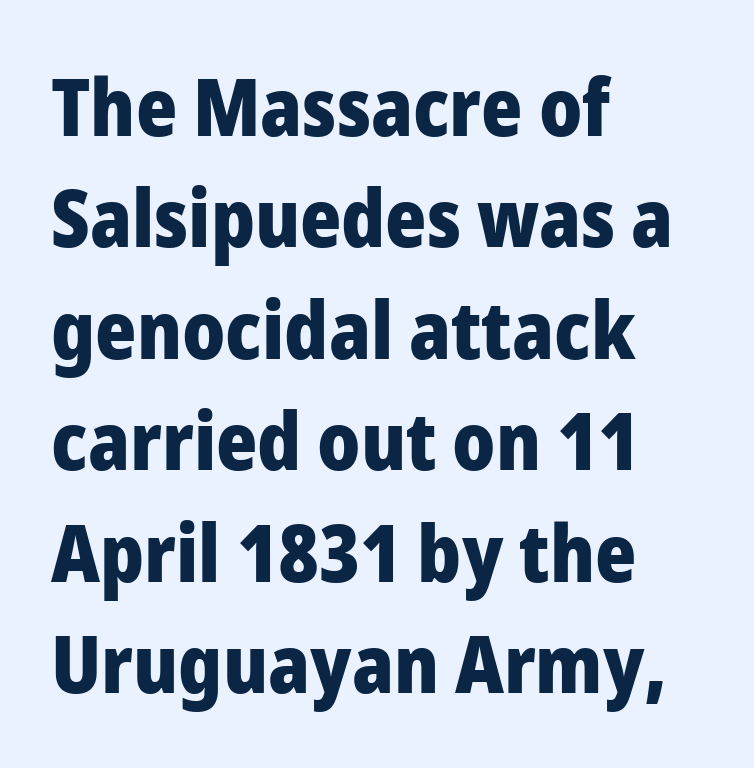
Spacing between characters is what you'd get straight out of the box. Layout note: lines flush left. Type without underlining. Looks like regular typesetting: each glyph gets only the width it needs.
